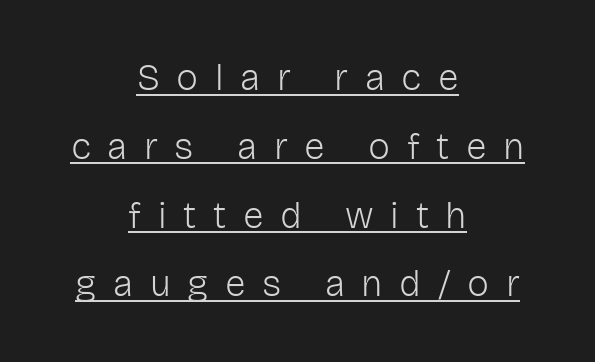
The image shows 37 px light sans-serif type, upright; set centered, line spacing 1.86x, unusually wide letter spacing (+0.45 em), underlined; low stroke contrast and a medium x-height.
